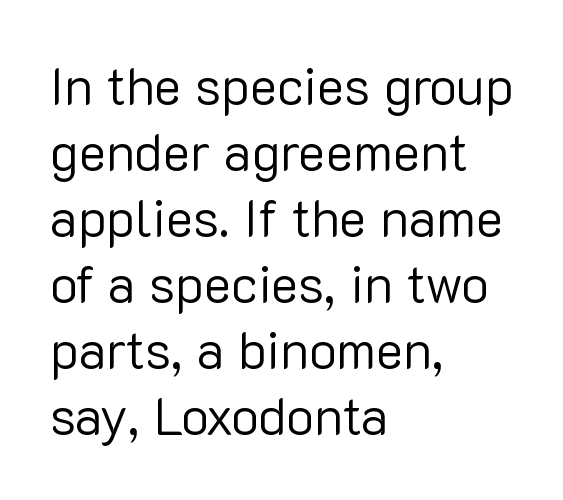
{"serif": "no", "italic": "no", "bold": "no", "weight": "regular", "width": "normal", "stroke_contrast": "low", "x_height": "medium", "monospaced": "no", "underline": "no", "align": "left", "line_spacing": "normal", "line_spacing_ratio": 1.27, "letter_spacing": "normal", "letter_spacing_em": 0.0, "glyph_px": 52}
